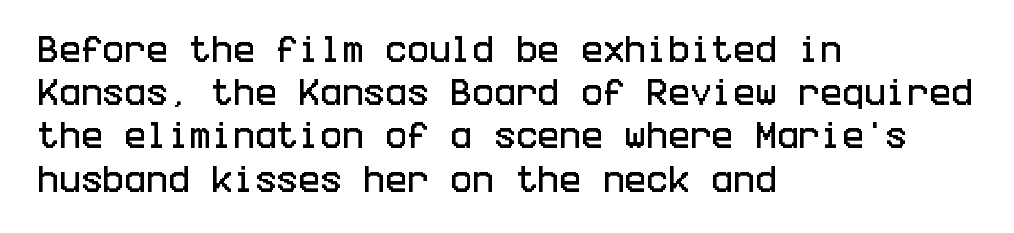
{"serif": "no", "italic": "no", "width": "condensed", "stroke_contrast": "low", "x_height": "large", "underline": "no", "align": "left", "line_spacing": "normal", "line_spacing_ratio": 1.49, "letter_spacing": "normal", "letter_spacing_em": 0.0, "glyph_px": 29}
